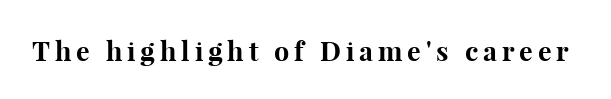
The lettering holds an erect, upright posture throughout. Check the space under the baseline: it is left empty. Does the weight exceed regular? Yes, all the way to bold.
